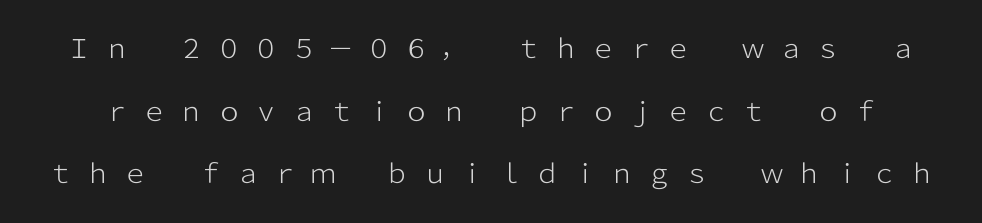
Q: Is the text bold? A: No.
Q: Is the text italic (slanted)? A: No, it is upright.
Q: Is the text underlined? A: No.
Q: Is the spacing between letters normal or unusually wide? A: Unusually wide.
Q: Is the spacing between lines tight, normal or loose? A: Loose.
